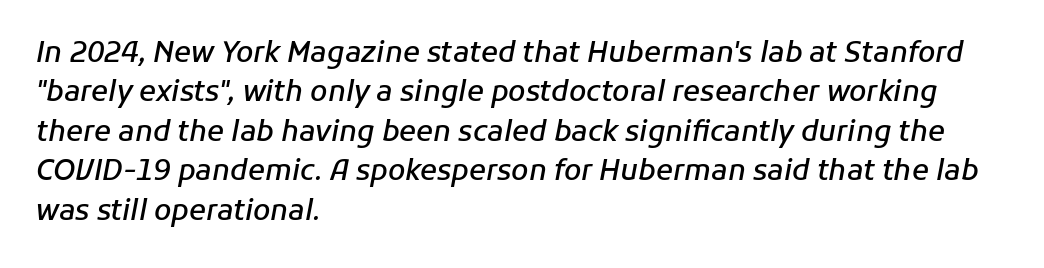
{"italic": "yes", "lean": "right", "slant_degrees": 11, "bold": "semi", "weight": "semibold", "width": "normal", "stroke_contrast": "low", "x_height": "medium", "monospaced": "no", "underline": "no", "align": "left", "line_spacing": "normal", "line_spacing_ratio": 1.41, "letter_spacing": "normal", "letter_spacing_em": 0.0, "glyph_px": 28}
